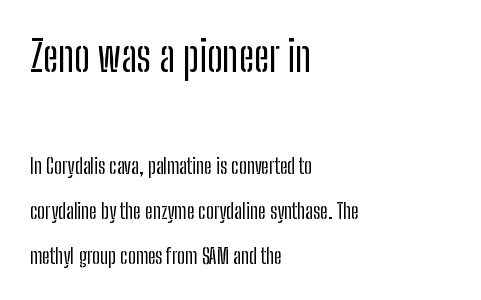
The image shows 42 px condensed sans-serif type, upright; set left-aligned, loose line spacing (2.14x), normal letter spacing, not underlined; the first (top) block is 2.0x larger; low stroke contrast and a medium x-height.
